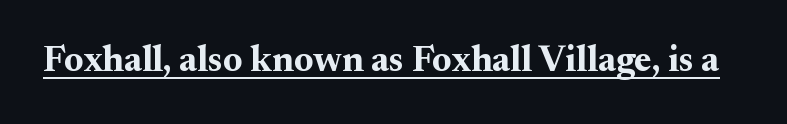
Q: Is the text bold? A: Yes.
Q: Is the text italic (slanted)? A: No, it is upright.
Q: Is the typeface a serif or a sans-serif typeface? A: Serif.
Q: Is the text underlined? A: Yes.
Q: Is the spacing between letters normal or unusually wide? A: Normal.
Q: Width (condensed, normal, or wide)? A: Normal.
Q: Stroke contrast? A: Medium.
Q: x-height? A: Small.
Q: Monospaced? A: No.
